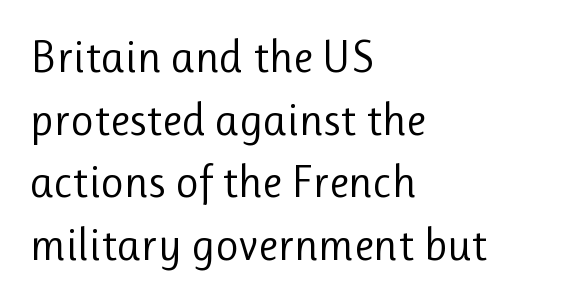
Q: Is the text bold? A: No.
Q: Is the text italic (slanted)? A: No, it is upright.
Q: Is the typeface a serif or a sans-serif typeface? A: Sans-serif.
Q: Is the text underlined? A: No.
Q: How is the paragraph aligned? A: Left-aligned.
Q: Is the spacing between letters normal or unusually wide? A: Normal.
Q: Is the spacing between lines tight, normal or loose? A: Normal.
Q: Width (condensed, normal, or wide)? A: Normal.
Q: Stroke contrast? A: Low.
Q: x-height? A: Medium.
Q: Monospaced? A: No.
